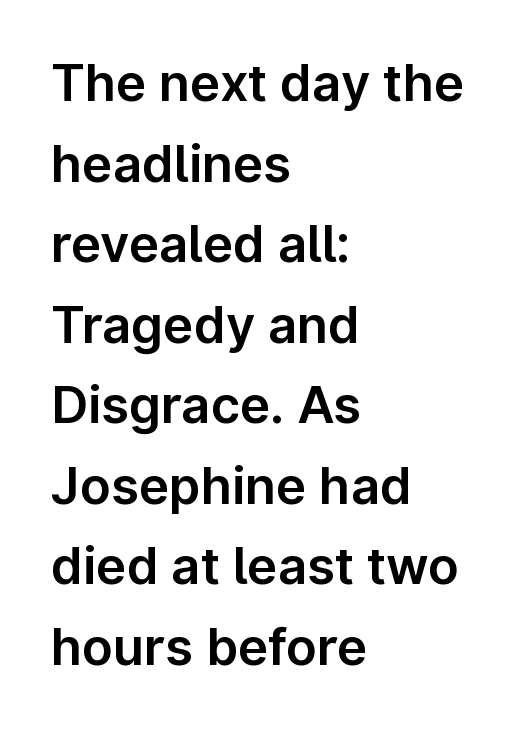
Q: Is the text italic (slanted)? A: No, it is upright.
Q: Is the typeface a serif or a sans-serif typeface? A: Sans-serif.
Q: Is the text underlined? A: No.
Q: How is the paragraph aligned? A: Left-aligned.
Q: Is the spacing between letters normal or unusually wide? A: Normal.
Q: Is the spacing between lines tight, normal or loose? A: Normal.
Q: Width (condensed, normal, or wide)? A: Normal.
Q: Stroke contrast? A: Low.
Q: x-height? A: Medium.
Q: Monospaced? A: No.
